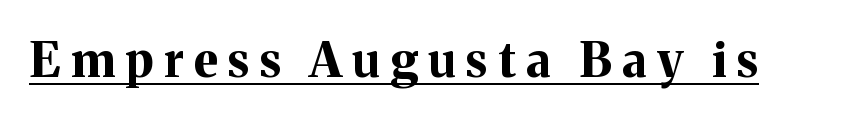
{"serif": "yes", "italic": "no", "bold": "yes", "weight": "bold", "width": "normal", "stroke_contrast": "medium", "x_height": "medium", "monospaced": "no", "underline": "yes", "letter_spacing": "wide", "letter_spacing_em": 0.22, "glyph_px": 48}
